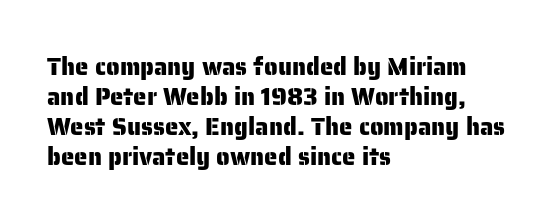
The image shows 24 px text type, upright; set left-aligned, normal line spacing (1.25x), normal letter spacing, not underlined.
